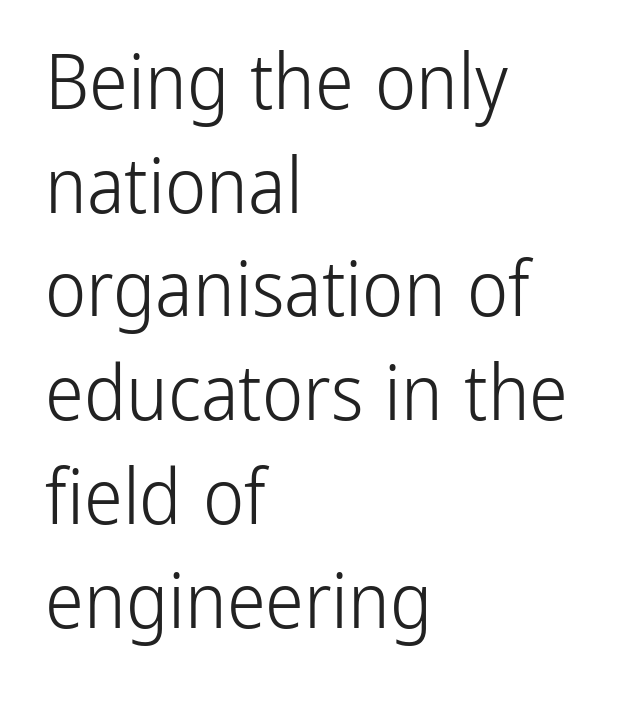
Character widths vary here, with narrow letters taking less room than wide ones. Letters rest on an invisible, unmarked baseline. These lines were composed using upright roman letters. Stem width sits at or under what a default text font uses.
